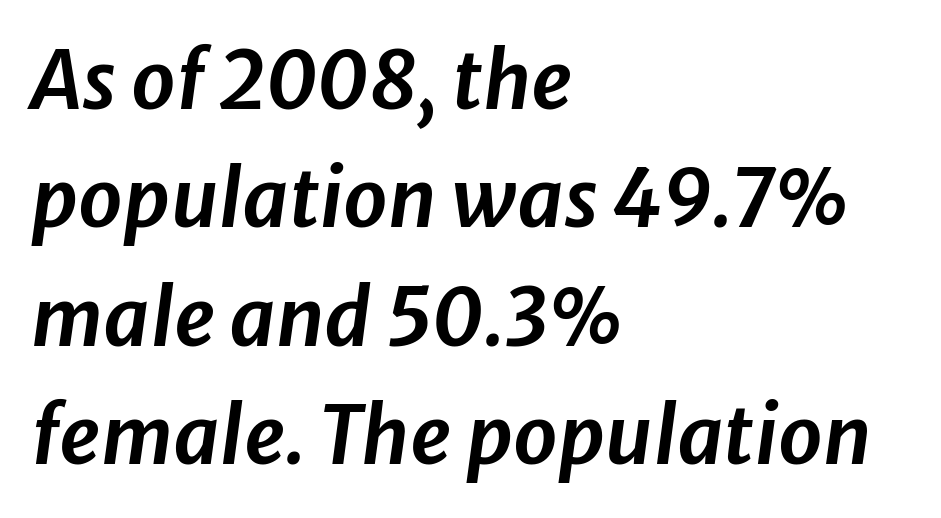
The image shows 79 px text type, italic (leaning right); set left-aligned, normal line spacing (1.5x), normal letter spacing, not underlined; low stroke contrast and a medium x-height.
